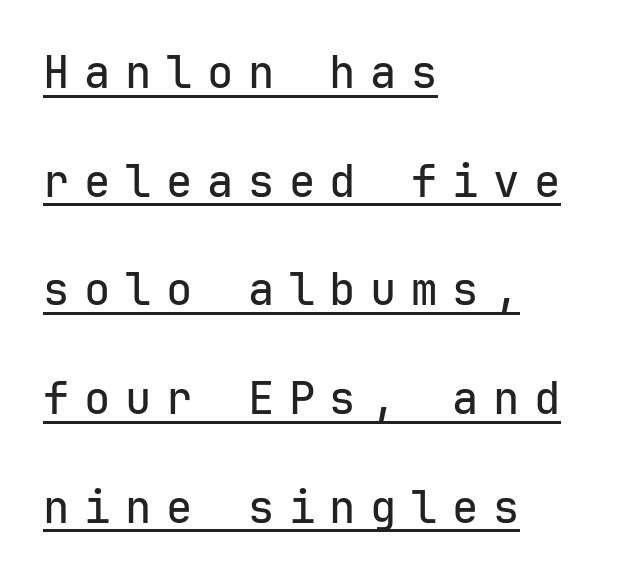
Q: Is the text italic (slanted)? A: No, it is upright.
Q: Is the typeface a serif or a sans-serif typeface? A: Sans-serif.
Q: Is the text underlined? A: Yes.
Q: How is the paragraph aligned? A: Left-aligned.
Q: Is the spacing between letters normal or unusually wide? A: Unusually wide.
Q: Is the spacing between lines tight, normal or loose? A: Loose.
Q: Width (condensed, normal, or wide)? A: Normal.
Q: Stroke contrast? A: Low.
Q: x-height? A: Medium.
Q: Monospaced? A: Yes.
